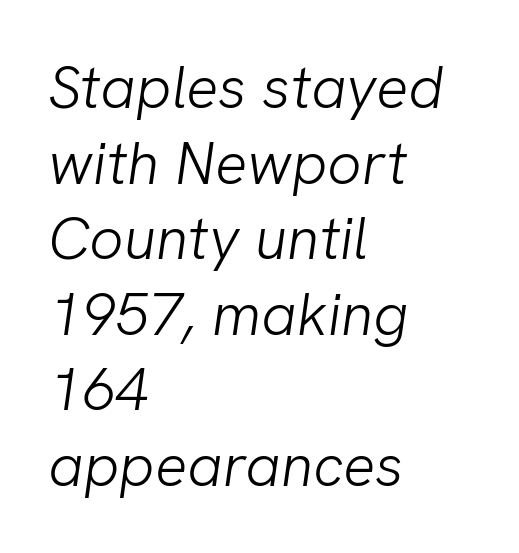
{"serif": "no", "bold": "no", "weight": "light", "width": "normal", "stroke_contrast": "low", "x_height": "medium", "monospaced": "no", "underline": "no", "align": "left", "line_spacing": "normal", "line_spacing_ratio": 1.26, "letter_spacing": "normal", "letter_spacing_em": 0.0, "glyph_px": 60}
